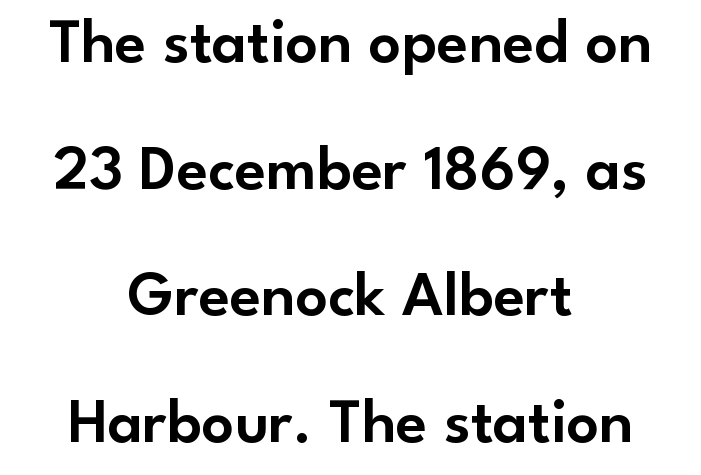
Tall strokes in this sample are plumb rather than angled. You can tell from the bare stems that sans-serif type was used. This rendering uses center alignment, leaving both contours irregular but symmetric. Plain, unruled lines of type. Spacing verdict: proportional, widths tailored to each character. The vertical gap from one line to the next is large.
